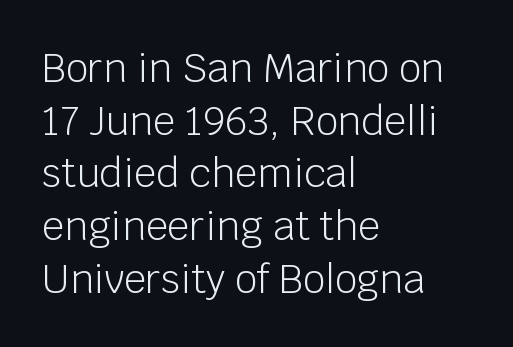
Q: Is the text bold? A: No.
Q: Is the text italic (slanted)? A: No, it is upright.
Q: Is the typeface a serif or a sans-serif typeface? A: Sans-serif.
Q: Is the text underlined? A: No.
Q: How is the paragraph aligned? A: Left-aligned.
Q: Is the spacing between letters normal or unusually wide? A: Normal.
Q: Is the spacing between lines tight, normal or loose? A: Normal.
Q: Width (condensed, normal, or wide)? A: Normal.
Q: Stroke contrast? A: Low.
Q: x-height? A: Large.
Q: Monospaced? A: No.
